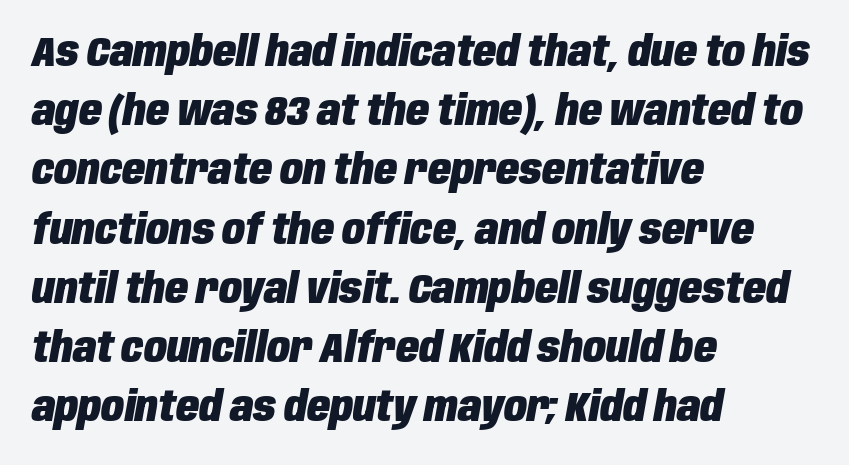
{"italic": "yes", "lean": "right", "slant_degrees": 10, "bold": "yes", "weight": "heavy", "width": "condensed", "stroke_contrast": "low", "x_height": "large", "monospaced": "no", "underline": "no", "align": "left", "line_spacing": "normal", "line_spacing_ratio": 1.41, "letter_spacing": "normal", "letter_spacing_em": 0.0, "glyph_px": 42}
